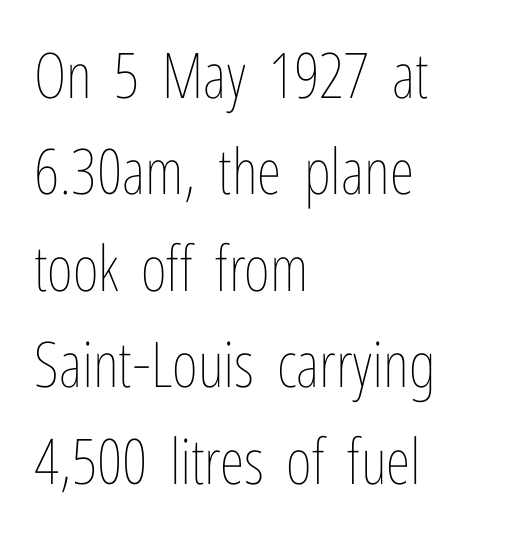
The image shows 63 px thin, condensed type, upright; set left-aligned, normal line spacing (1.53x), normal letter spacing, not underlined; low stroke contrast and a medium x-height.
